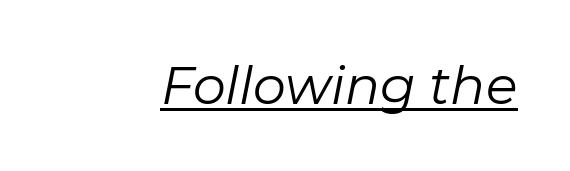
The image shows 52 px regular-weight type, italic (leaning right); set normal letter spacing, underlined; low stroke contrast and a medium x-height.
